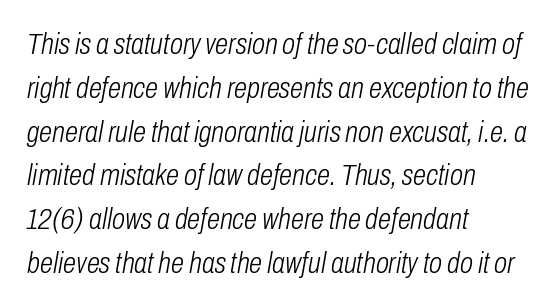
{"italic": "yes", "lean": "right", "slant_degrees": 10, "bold": "no", "weight": "light", "width": "condensed", "stroke_contrast": "low", "x_height": "medium", "monospaced": "no", "underline": "no", "align": "left", "line_spacing": "normal", "line_spacing_ratio": 1.46, "letter_spacing": "normal", "letter_spacing_em": 0.0, "glyph_px": 30}
